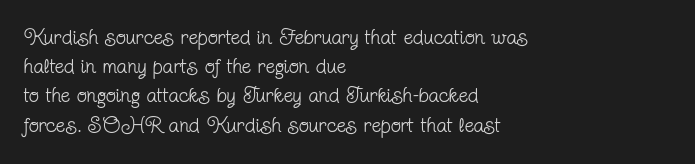
Tracking here is standard; glyphs follow each other at the usual distance. Heft: none added — not bold. These lines are set flush left with a ragged right edge. The letters stand straight up with perfectly vertical stems. Has an underline been added? It has not.
